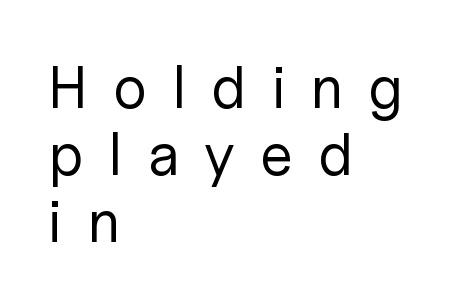
Q: Is the text bold? A: No.
Q: Is the text italic (slanted)? A: No, it is upright.
Q: Is the typeface a serif or a sans-serif typeface? A: Sans-serif.
Q: Is the text underlined? A: No.
Q: How is the paragraph aligned? A: Left-aligned.
Q: Is the spacing between letters normal or unusually wide? A: Unusually wide.
Q: Is the spacing between lines tight, normal or loose? A: Tight.
Q: Width (condensed, normal, or wide)? A: Normal.
Q: Stroke contrast? A: Low.
Q: x-height? A: Medium.
Q: Monospaced? A: No.
